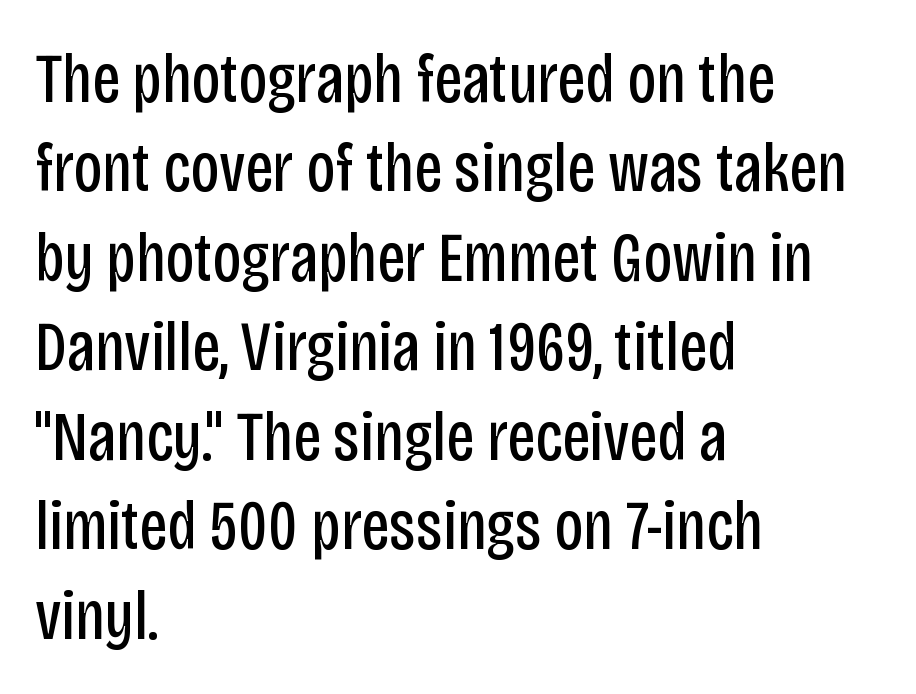
{"serif": "no", "italic": "no", "bold": "no", "weight": "regular", "width": "condensed", "stroke_contrast": "low", "x_height": "large", "monospaced": "no", "underline": "no", "align": "left", "line_spacing": "normal", "line_spacing_ratio": 1.26, "letter_spacing": "normal", "letter_spacing_em": 0.0, "glyph_px": 71}
